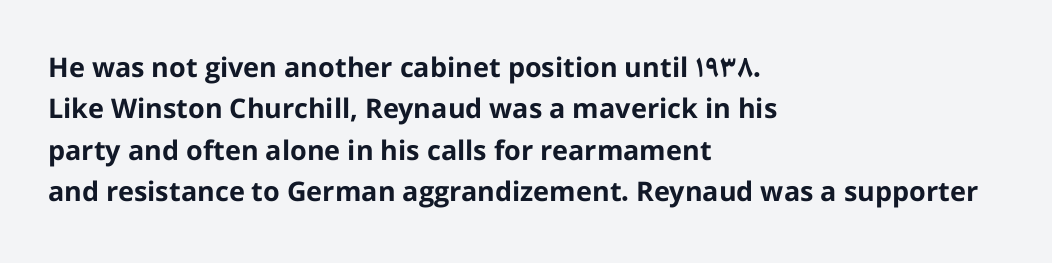
{"italic": "no", "bold": "yes", "underline": "no", "align": "left", "line_spacing": "normal", "line_spacing_ratio": 1.53, "letter_spacing": "normal", "letter_spacing_em": 0.0, "glyph_px": 27}
